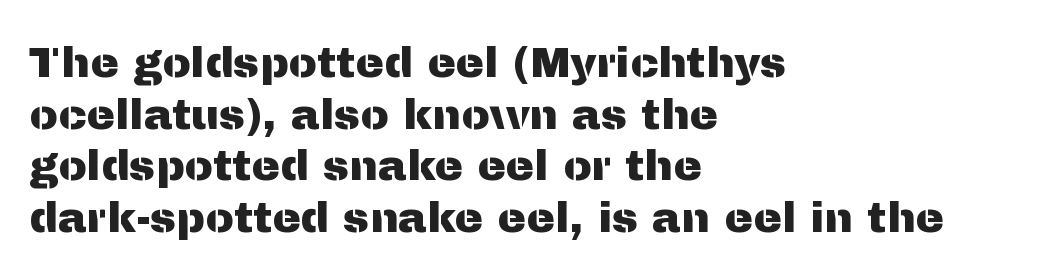
{"serif": "no", "italic": "no", "width": "normal", "stroke_contrast": "medium", "x_height": "medium", "monospaced": "no", "underline": "no", "align": "left", "line_spacing_ratio": 1.2, "letter_spacing": "normal", "letter_spacing_em": 0.0, "glyph_px": 43}
